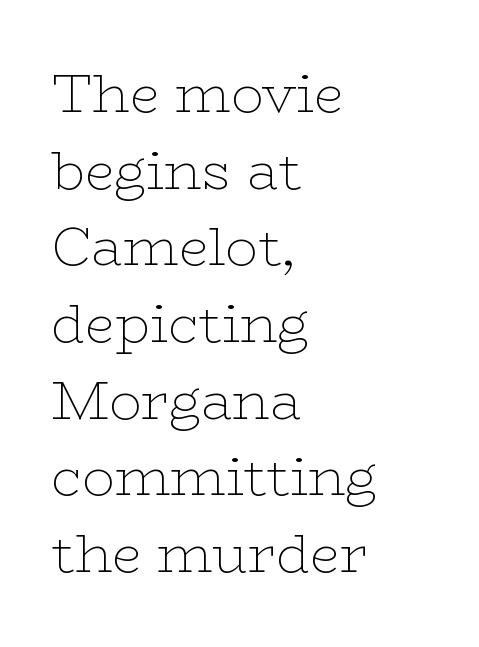
{"serif": "yes", "italic": "no", "bold": "no", "weight": "thin", "width": "wide", "stroke_contrast": "low", "x_height": "medium", "monospaced": "no", "underline": "no", "align": "left", "line_spacing": "normal", "line_spacing_ratio": 1.42, "letter_spacing": "normal", "letter_spacing_em": 0.0, "glyph_px": 54}
